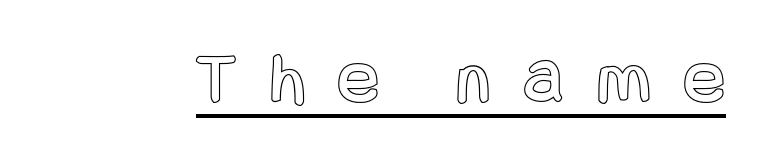
Characters remain perfectly vertical along every line. Spacing between characters has been opened up far beyond the box default. Every word sits above its own underline.
